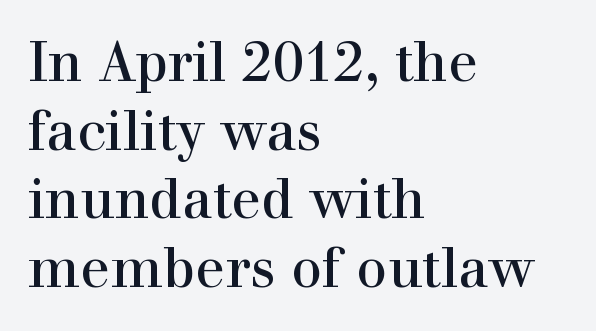
Q: Is the text bold? A: No.
Q: Is the text italic (slanted)? A: No, it is upright.
Q: Is the typeface a serif or a sans-serif typeface? A: Serif.
Q: Is the text underlined? A: No.
Q: How is the paragraph aligned? A: Left-aligned.
Q: Is the spacing between letters normal or unusually wide? A: Normal.
Q: Is the spacing between lines tight, normal or loose? A: Normal.
Q: Width (condensed, normal, or wide)? A: Normal.
Q: Stroke contrast? A: High.
Q: x-height? A: Medium.
Q: Monospaced? A: No.
